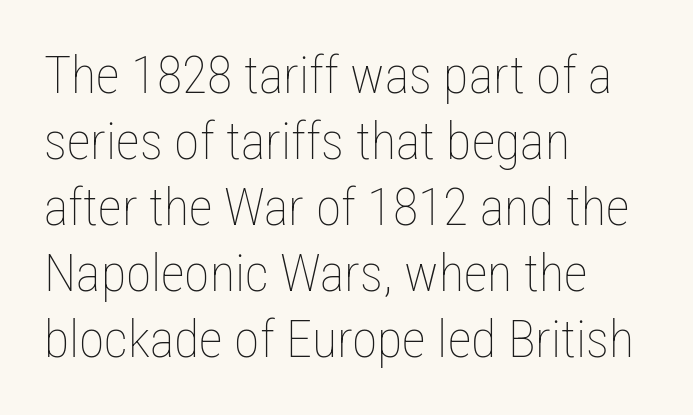
{"italic": "no", "bold": "no", "weight": "thin", "width": "condensed", "stroke_contrast": "low", "x_height": "medium", "monospaced": "no", "underline": "no", "align": "left", "line_spacing": "normal", "line_spacing_ratio": 1.27, "letter_spacing": "normal", "letter_spacing_em": 0.0, "glyph_px": 52}
